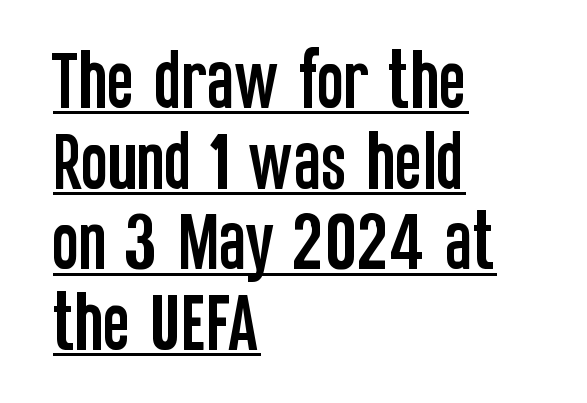
{"serif": "no", "italic": "no", "width": "condensed", "stroke_contrast": "low", "x_height": "large", "monospaced": "no", "underline": "yes", "align": "left", "line_spacing_ratio": 1.24, "letter_spacing": "normal", "letter_spacing_em": 0.0, "glyph_px": 65}
